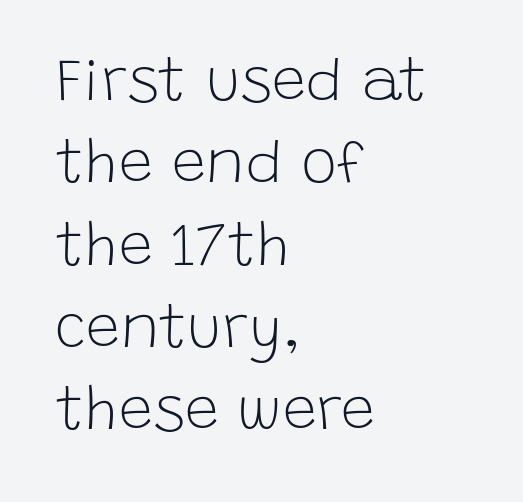
Compared with a typical body face, this is equally light or lighter still. The rendering shows plain stroke endings on the letterforms — a sans-serif design. Compared with a centered layout, this one pins lines to the left instead. You could not count columns in this text — the font is proportionally spaced. Standard letterfit; no display-style spreading of the glyphs.
